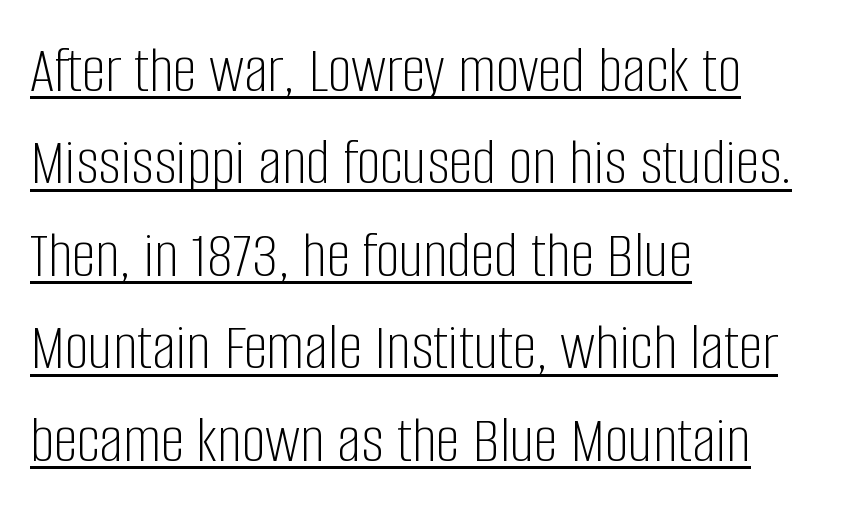
{"serif": "no", "italic": "no", "bold": "no", "weight": "light", "width": "condensed", "stroke_contrast": "low", "x_height": "large", "monospaced": "no", "underline": "yes", "align": "left", "line_spacing": "normal", "line_spacing_ratio": 1.38, "letter_spacing": "normal", "letter_spacing_em": 0.0, "glyph_px": 67}
